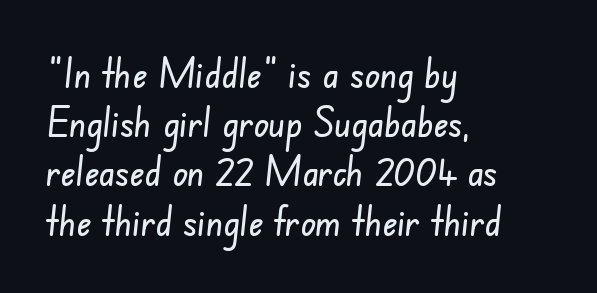
Q: Is the typeface a serif or a sans-serif typeface? A: Sans-serif.
Q: Is the text underlined? A: No.
Q: How is the paragraph aligned? A: Left-aligned.
Q: Is the spacing between letters normal or unusually wide? A: Normal.
Q: Width (condensed, normal, or wide)? A: Condensed.
Q: Stroke contrast? A: Low.
Q: x-height? A: Small.
Q: Monospaced? A: No.
